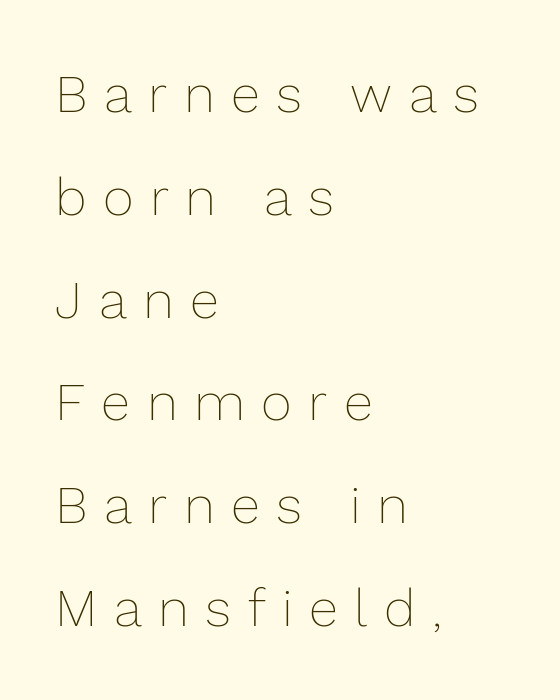
{"italic": "no", "bold": "no", "weight": "thin", "width": "normal", "stroke_contrast": "low", "x_height": "medium", "monospaced": "no", "underline": "no", "align": "left", "line_spacing": "loose", "line_spacing_ratio": 1.94, "letter_spacing": "wide", "letter_spacing_em": 0.31, "glyph_px": 53}
